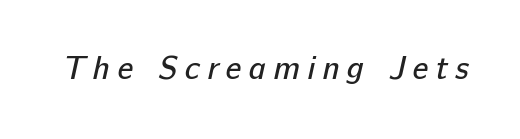
Each letter keeps its own natural width here, so spacing adapts to shape. Glyph-to-glyph distance is far greater than everyday printed text. These lines are composed in type without serifs. These glyphs show unthickened strokes, regular width or finer. The space directly below the letters is spotless.
